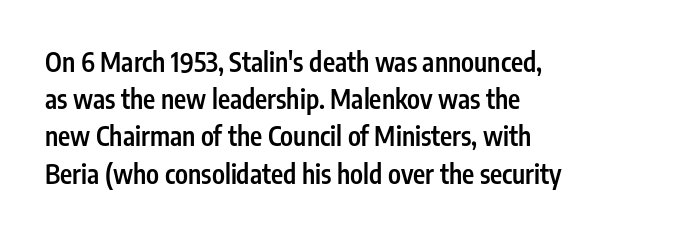
{"italic": "no", "bold": "semi", "underline": "no", "align": "left", "line_spacing": "normal", "line_spacing_ratio": 1.43, "letter_spacing": "normal", "letter_spacing_em": 0.0, "glyph_px": 26}
